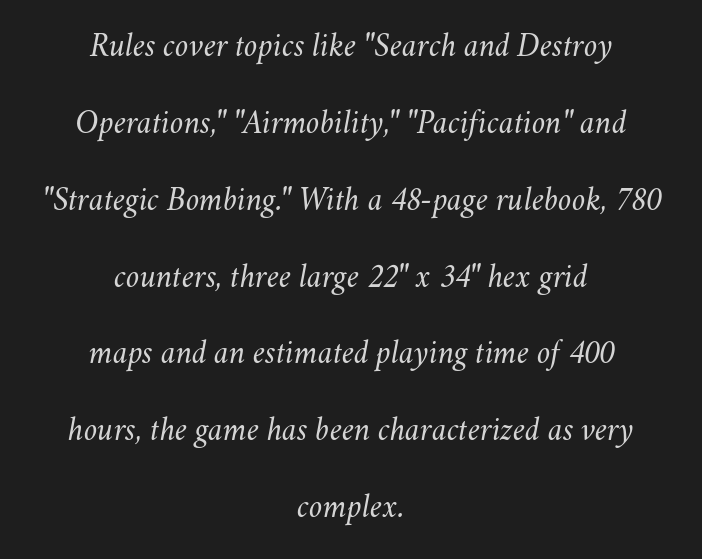
Q: Is the text bold? A: No.
Q: Is the text italic (slanted)? A: Yes, it leans right by about 11 degrees.
Q: Is the text underlined? A: No.
Q: How is the paragraph aligned? A: Centered.
Q: Is the spacing between letters normal or unusually wide? A: Normal.
Q: Is the spacing between lines tight, normal or loose? A: Loose.
Q: Width (condensed, normal, or wide)? A: Normal.
Q: Stroke contrast? A: Medium.
Q: x-height? A: Small.
Q: Monospaced? A: No.
